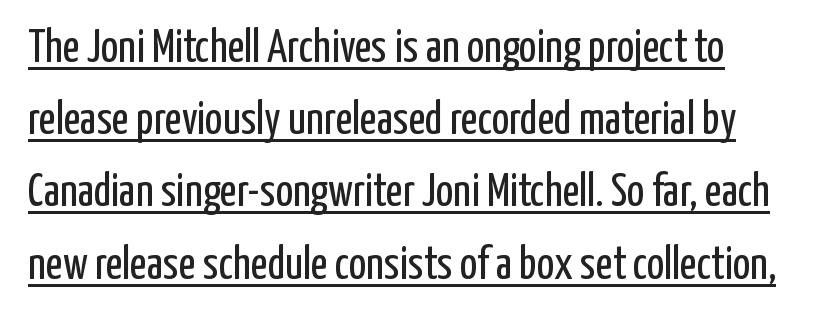
{"serif": "no", "italic": "no", "bold": "no", "weight": "regular", "width": "condensed", "stroke_contrast": "low", "x_height": "medium", "monospaced": "no", "underline": "yes", "line_spacing": "normal", "line_spacing_ratio": 1.57, "letter_spacing": "normal", "letter_spacing_em": 0.0, "glyph_px": 46}
